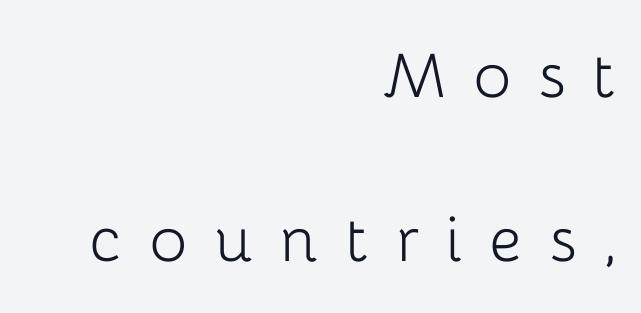
The image shows 79 px light sans-serif type, upright; set right-aligned, loose line spacing (2.07x), unusually wide letter spacing (+0.34 em), not underlined; low stroke contrast and a medium x-height.
